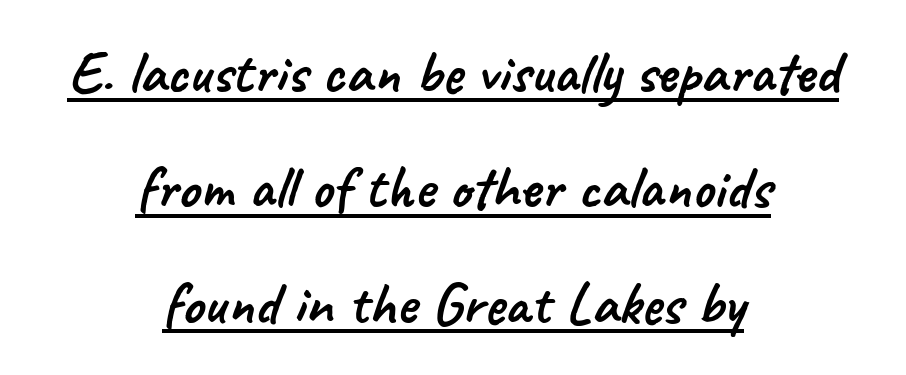
Alignment: centered. Typographically, this falls in the sans-serif category. These lines are rendered in a variable-pitch font. Words appear dense and cohesive because spacing is normal. The rendering uses the underline text-decoration.
